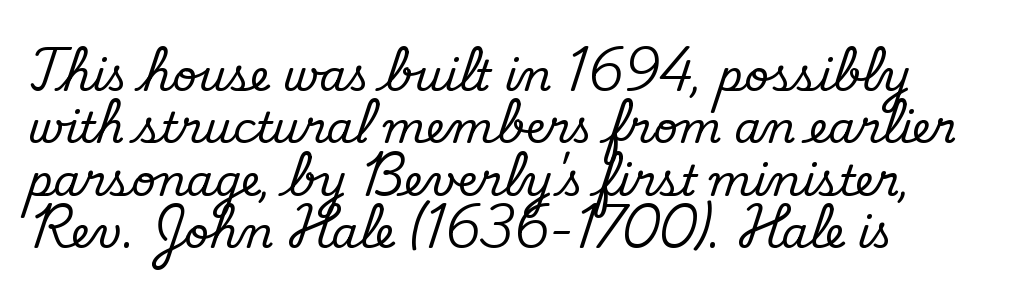
The image shows 43 px regular-weight sans-serif type; set left-aligned, line spacing 1.22x, normal letter spacing, not underlined; low stroke contrast and a small x-height.
